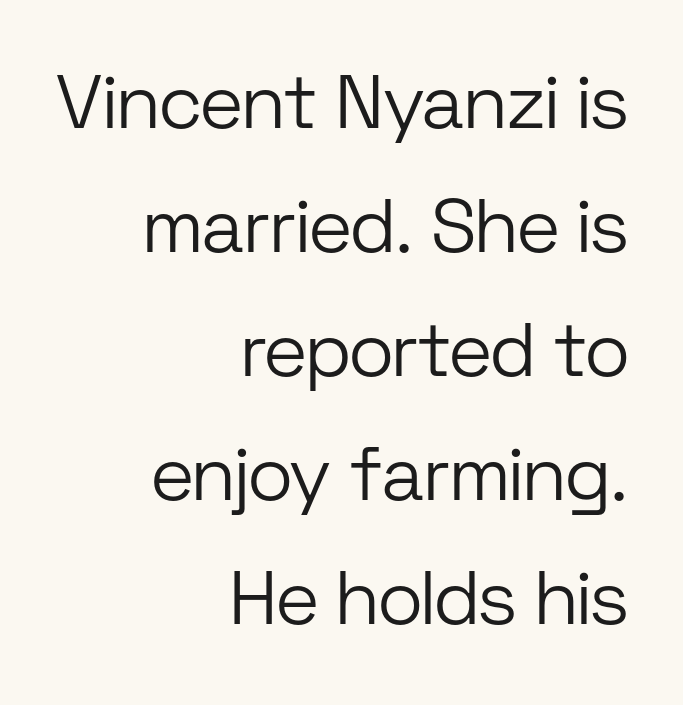
{"serif": "no", "italic": "no", "bold": "no", "weight": "light", "width": "normal", "stroke_contrast": "low", "x_height": "medium", "monospaced": "no", "underline": "no", "align": "right", "line_spacing": "normal", "line_spacing_ratio": 1.63, "letter_spacing": "normal", "letter_spacing_em": 0.0, "glyph_px": 76}
